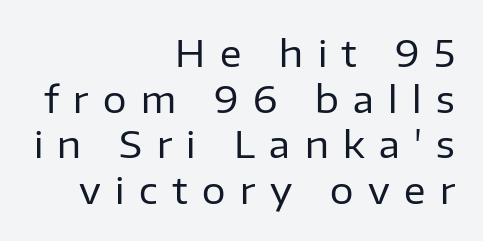
Typographically, this falls in the sans-serif category. The strip under each line holds only bare page. No italicization has been applied; the sample stays upright. The passage shown is typed in a proportional face where columns would drift. Heaviness? Minimal to ordinary, like unemphasized prose. Is the letter spacing exaggerated? Yes — the characters are pushed far apart.
